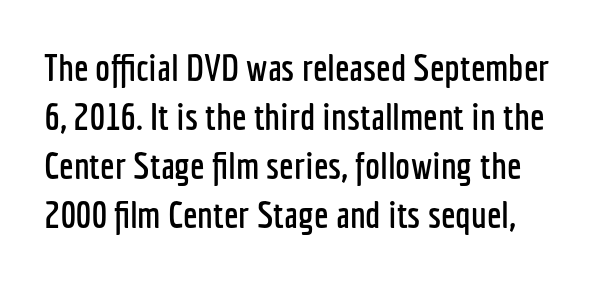
The image shows 38 px condensed sans-serif type, upright; set normal line spacing (1.29x), normal letter spacing, not underlined; low stroke contrast and a medium x-height.
